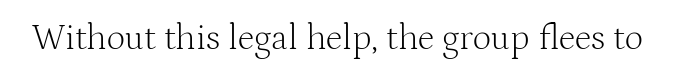
{"serif": "yes", "italic": "no", "bold": "no", "weight": "light", "width": "normal", "stroke_contrast": "medium", "x_height": "medium", "monospaced": "no", "underline": "no", "letter_spacing": "normal", "letter_spacing_em": 0.0, "glyph_px": 36}
